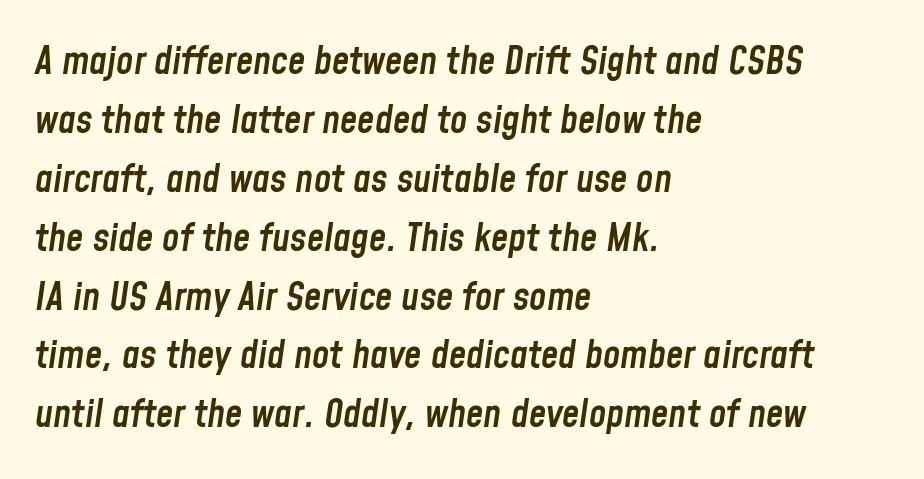
Q: Is the text bold? A: Semi-bold.
Q: Is the text italic (slanted)? A: Yes, it leans right by about 8 degrees.
Q: Is the text underlined? A: No.
Q: How is the paragraph aligned? A: Left-aligned.
Q: Is the spacing between letters normal or unusually wide? A: Normal.
Q: Is the spacing between lines tight, normal or loose? A: Normal.
Q: Width (condensed, normal, or wide)? A: Condensed.
Q: Stroke contrast? A: Low.
Q: x-height? A: Medium.
Q: Monospaced? A: No.
